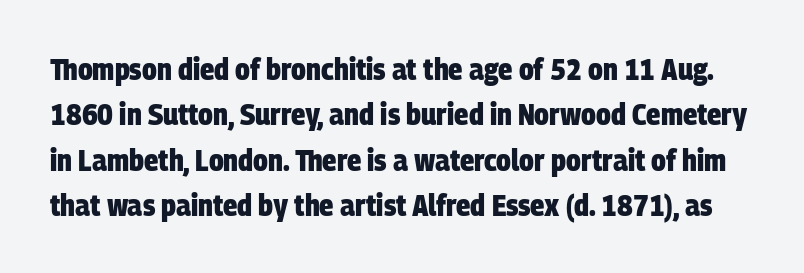
Compared with an ordinary text face, these strokes are far heavier — a full bold. Tracking here is standard; glyphs follow each other at the usual distance. The rendering uses natural spacing where letterforms have individual widths. The area under the type is left untouched.
